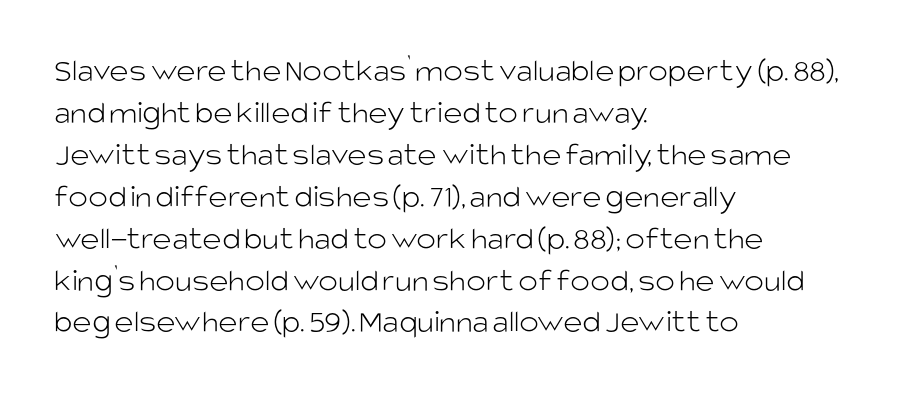
Here the glyphs are tracked normally, forming tight word shapes. Bold? No — there's no thickening of the strokes. The string is rendered with underlining switched off. Line beginnings align vertically; line endings do not.
